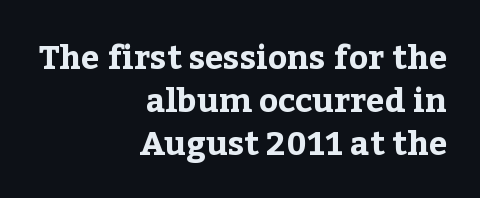
Each letter's strokes conclude with small projecting serifs. The font's upright variant was chosen for this text. This rendering features lettering with no underline. Stroke thickness is high; the sample reads as a true bold.
